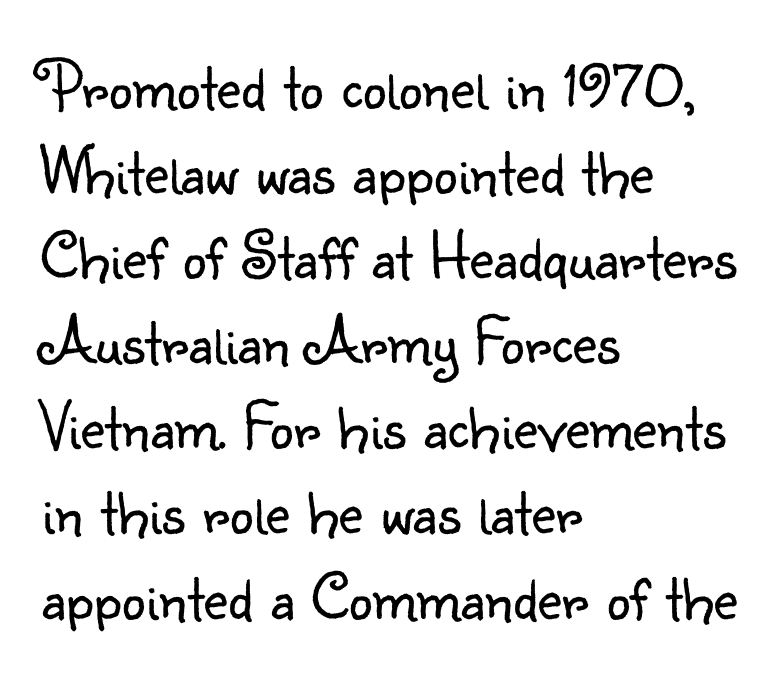
On a weight scale, this lands at 450 or below. Leftover space on each line is placed entirely after the last word. Posture: straight, roman, zero tilt. Grotesque or geometric, the face here clearly has no serifs.
